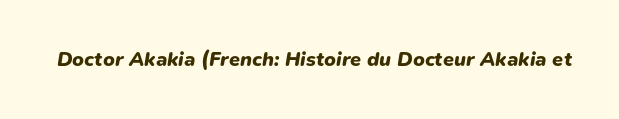
Every letter is thick-stroked: bold, no question. The foot of each line stays bare and open. The specimen reads as italic at a glance. Between one letter and the next there's only the usual sliver of space.
